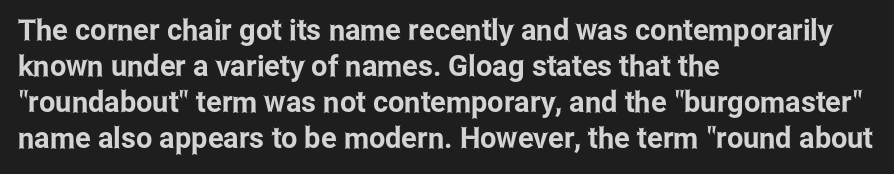
{"serif": "no", "italic": "no", "width": "condensed", "stroke_contrast": "low", "x_height": "medium", "monospaced": "no", "underline": "no", "align": "left", "line_spacing_ratio": 1.24, "letter_spacing": "normal", "letter_spacing_em": 0.0, "glyph_px": 29}
